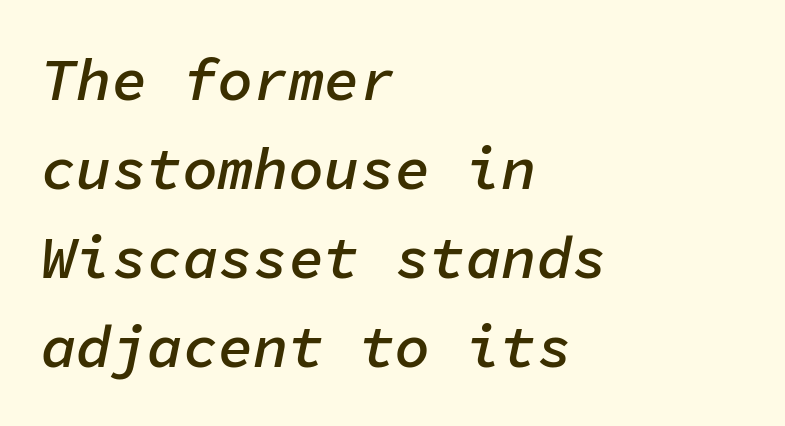
Q: Is the text bold? A: Semi-bold.
Q: Is the text italic (slanted)? A: Yes, it leans right by about 11 degrees.
Q: Is the text underlined? A: No.
Q: How is the paragraph aligned? A: Left-aligned.
Q: Is the spacing between letters normal or unusually wide? A: Normal.
Q: Is the spacing between lines tight, normal or loose? A: Normal.
Q: Width (condensed, normal, or wide)? A: Normal.
Q: Stroke contrast? A: Low.
Q: x-height? A: Medium.
Q: Monospaced? A: Yes.
